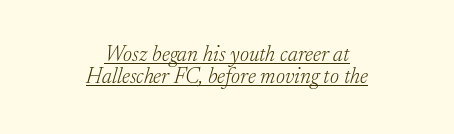
Q: Is the text bold? A: No.
Q: Is the text italic (slanted)? A: Yes, it leans right by about 17 degrees.
Q: Is the text underlined? A: Yes.
Q: How is the paragraph aligned? A: Centered.
Q: Is the spacing between letters normal or unusually wide? A: Normal.
Q: Is the spacing between lines tight, normal or loose? A: Tight.
